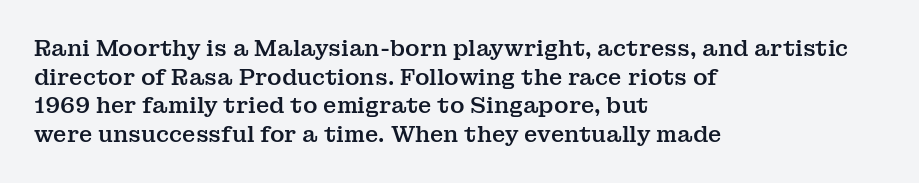
{"italic": "no", "underline": "no", "align": "left", "line_spacing": "normal", "line_spacing_ratio": 1.3, "letter_spacing": "normal", "letter_spacing_em": 0.0, "glyph_px": 22}
